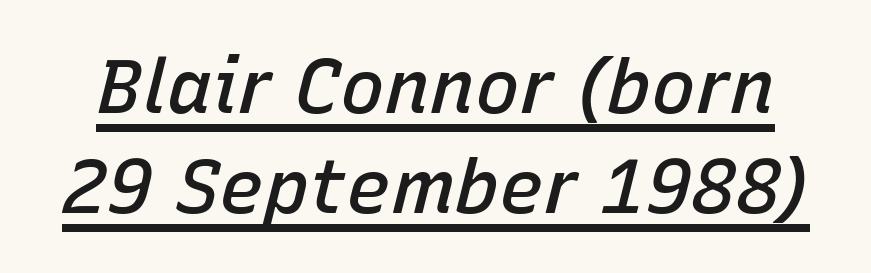
The image shows 75 px semibold type, italic (leaning right); set normal line spacing (1.33x), normal letter spacing, underlined; low stroke contrast and a medium x-height.
